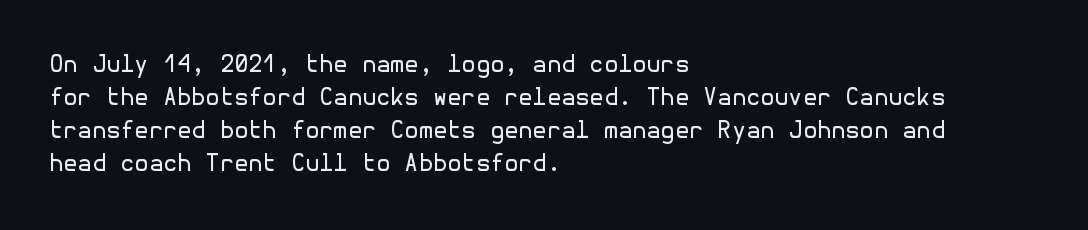
The image shows 23 px text type, upright; set left-aligned, normal line spacing (1.43x), normal letter spacing, not underlined.
